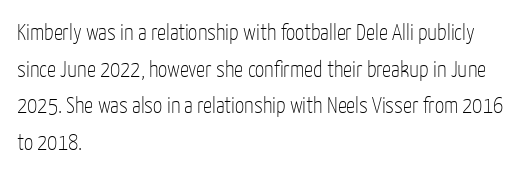
Q: Is the text bold? A: No.
Q: Is the text italic (slanted)? A: No, it is upright.
Q: Is the text underlined? A: No.
Q: How is the paragraph aligned? A: Left-aligned.
Q: Is the spacing between letters normal or unusually wide? A: Normal.
Q: Is the spacing between lines tight, normal or loose? A: Normal.
